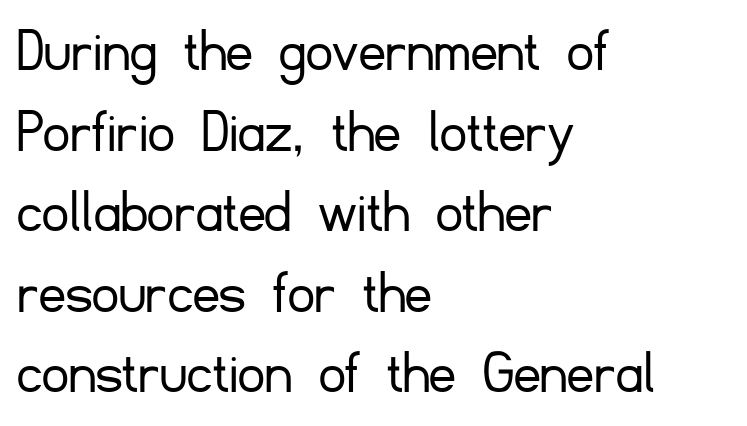
The image shows 65 px light sans-serif type, upright; set left-aligned, line spacing 1.24x, normal letter spacing, not underlined; low stroke contrast and a small x-height.
